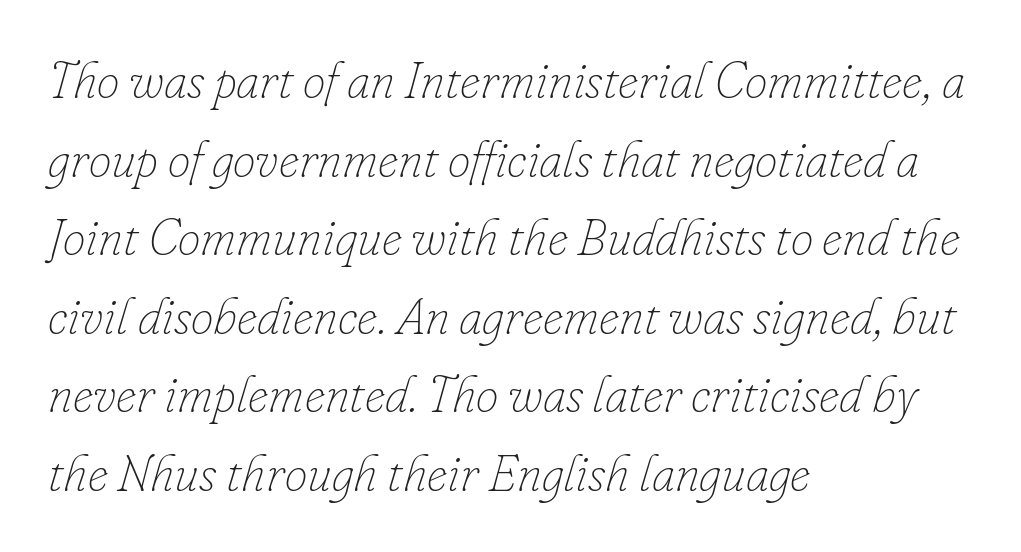
Q: Is the text bold? A: No.
Q: Is the text italic (slanted)? A: Yes, it leans right by about 16 degrees.
Q: Is the text underlined? A: No.
Q: How is the paragraph aligned? A: Left-aligned.
Q: Is the spacing between letters normal or unusually wide? A: Normal.
Q: Is the spacing between lines tight, normal or loose? A: Normal.
Q: Width (condensed, normal, or wide)? A: Normal.
Q: Stroke contrast? A: Low.
Q: x-height? A: Small.
Q: Monospaced? A: No.
